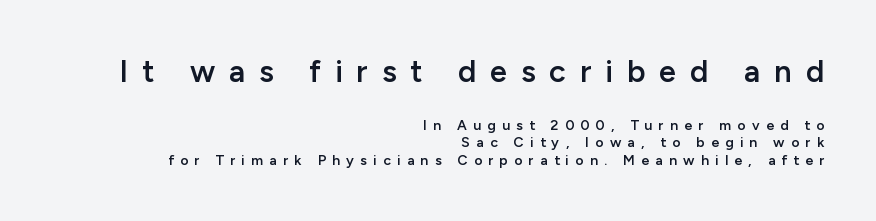
Q: Is the text bold? A: Semi-bold.
Q: Is the text italic (slanted)? A: No, it is upright.
Q: Is the typeface a serif or a sans-serif typeface? A: Sans-serif.
Q: Is the text underlined? A: No.
Q: How is the paragraph aligned? A: Right-aligned.
Q: Is the spacing between letters normal or unusually wide? A: Unusually wide.
Q: Is the spacing between lines tight, normal or loose? A: Normal.
Q: Which block of text is set in a larger size, the first (top) or the second (bottom)? A: The first (top) one.
Q: Width (condensed, normal, or wide)? A: Normal.
Q: Stroke contrast? A: Low.
Q: x-height? A: Medium.
Q: Monospaced? A: No.
